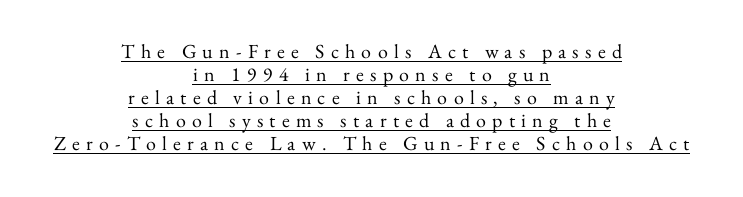
The image shows 20 px text type, upright; set centered, tight line spacing (1.15x), unusually wide letter spacing (+0.31 em), underlined.
